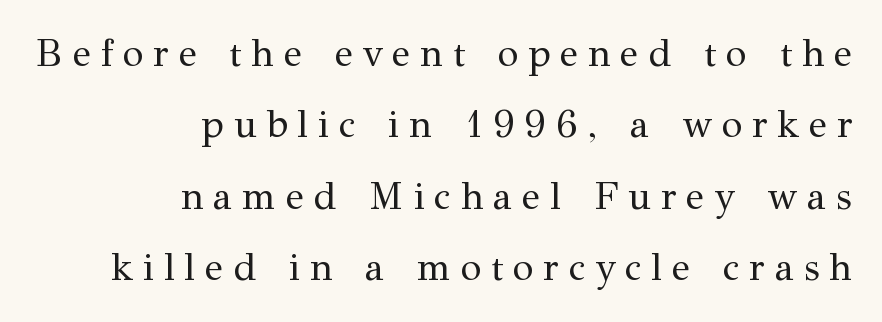
Q: Is the text bold? A: No.
Q: Is the text italic (slanted)? A: No, it is upright.
Q: Is the typeface a serif or a sans-serif typeface? A: Serif.
Q: Is the text underlined? A: No.
Q: How is the paragraph aligned? A: Right-aligned.
Q: Is the spacing between letters normal or unusually wide? A: Unusually wide.
Q: Width (condensed, normal, or wide)? A: Normal.
Q: Stroke contrast? A: Medium.
Q: x-height? A: Medium.
Q: Monospaced? A: No.
